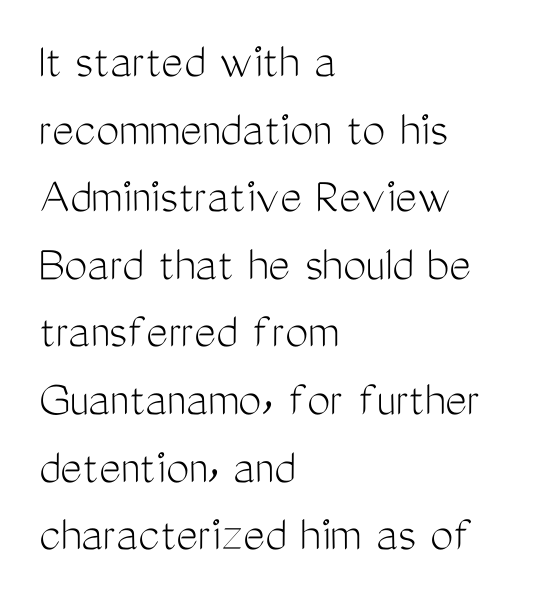
Q: Is the text bold? A: No.
Q: Is the text italic (slanted)? A: No, it is upright.
Q: Is the typeface a serif or a sans-serif typeface? A: Sans-serif.
Q: Is the text underlined? A: No.
Q: How is the paragraph aligned? A: Left-aligned.
Q: Is the spacing between letters normal or unusually wide? A: Normal.
Q: Is the spacing between lines tight, normal or loose? A: Normal.
Q: Width (condensed, normal, or wide)? A: Condensed.
Q: Stroke contrast? A: Medium.
Q: x-height? A: Medium.
Q: Monospaced? A: No.
